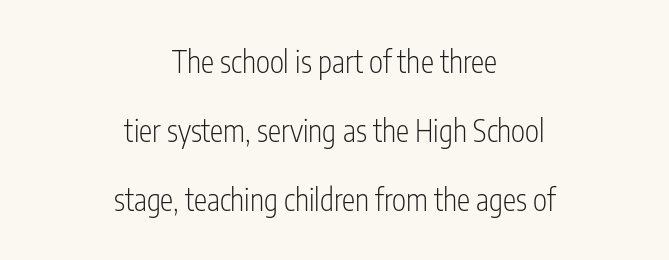
Stroke mass is kept to a normal reading level or below. How would I describe the line gaps? Wide and relaxed. Does the lettering tilt? It doesn't — this is upright. Between one letter and the next there's only the usual sliver of space.
